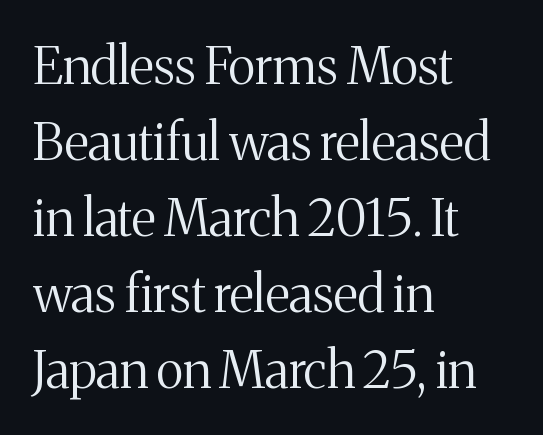
{"serif": "yes", "italic": "no", "bold": "no", "weight": "regular", "width": "normal", "stroke_contrast": "medium", "x_height": "medium", "monospaced": "no", "underline": "no", "align": "left", "line_spacing": "normal", "line_spacing_ratio": 1.49, "letter_spacing": "normal", "letter_spacing_em": 0.0, "glyph_px": 51}
